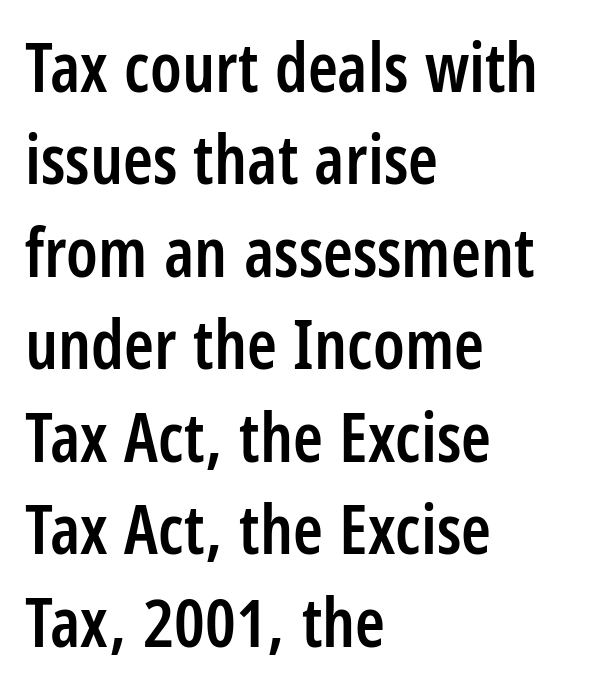
You could not count columns in this text — the font is proportionally spaced. The passage shown stacks its lines at a standard gap. When letters stand straight like this, we call the style roman or upright. Does extra space separate the letters? No, they use regular spacing. Set as a demibold, roughly 600 on the weight scale. The text was rendered using a sans face with plain stroke endings.
